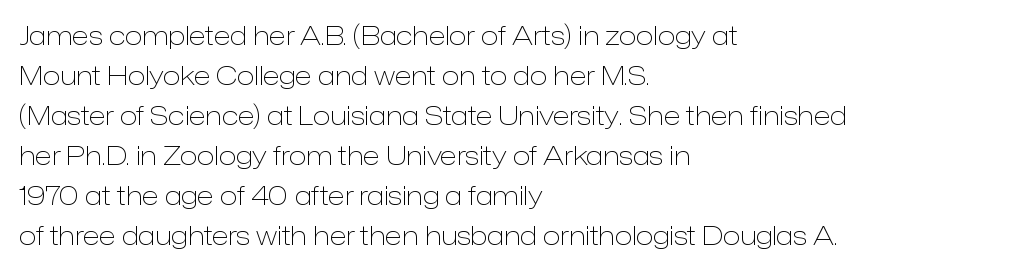
{"italic": "no", "bold": "no", "underline": "no", "align": "left", "line_spacing": "normal", "line_spacing_ratio": 1.54, "letter_spacing": "normal", "letter_spacing_em": 0.0, "glyph_px": 26}
